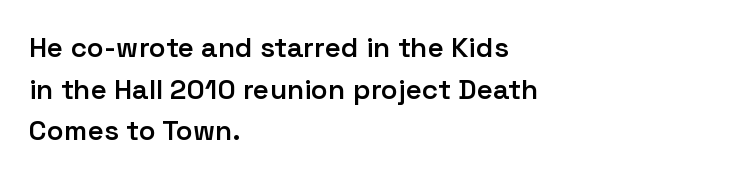
Q: Is the text bold? A: Semi-bold.
Q: Is the text italic (slanted)? A: No, it is upright.
Q: Is the typeface a serif or a sans-serif typeface? A: Sans-serif.
Q: Is the text underlined? A: No.
Q: How is the paragraph aligned? A: Left-aligned.
Q: Is the spacing between letters normal or unusually wide? A: Normal.
Q: Is the spacing between lines tight, normal or loose? A: Normal.
Q: Width (condensed, normal, or wide)? A: Normal.
Q: Stroke contrast? A: Low.
Q: x-height? A: Medium.
Q: Monospaced? A: No.
